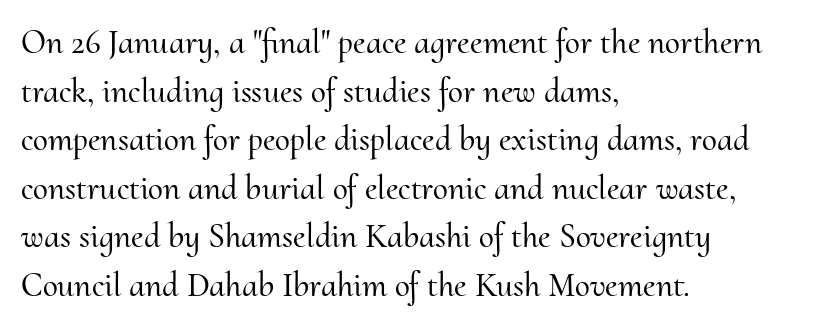
The image shows 34 px serif type, upright; set left-aligned, normal line spacing (1.43x), normal letter spacing, not underlined; medium stroke contrast and a small x-height.
